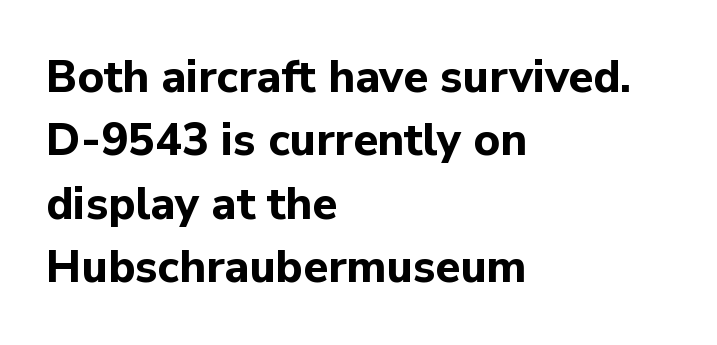
{"serif": "no", "italic": "no", "bold": "yes", "weight": "bold", "width": "normal", "stroke_contrast": "low", "x_height": "medium", "monospaced": "no", "underline": "no", "align": "left", "line_spacing": "normal", "line_spacing_ratio": 1.41, "letter_spacing": "normal", "letter_spacing_em": 0.0, "glyph_px": 45}
